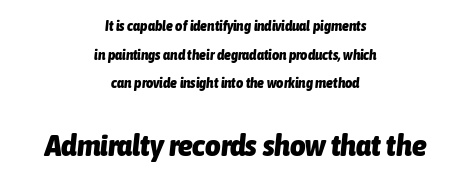
The image shows 30 px heavy, condensed type, italic (leaning right); set centered, loose line spacing (2.05x), normal letter spacing, not underlined; the second (bottom) block is 2.14x larger; low stroke contrast and a medium x-height.
